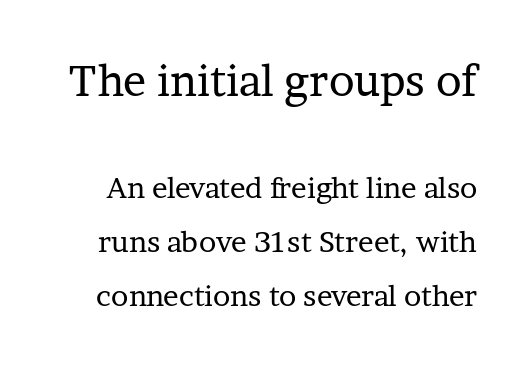
Q: Is the text bold? A: No.
Q: Is the text italic (slanted)? A: No, it is upright.
Q: Is the typeface a serif or a sans-serif typeface? A: Serif.
Q: Is the text underlined? A: No.
Q: Is the spacing between letters normal or unusually wide? A: Normal.
Q: Which block of text is set in a larger size, the first (top) or the second (bottom)? A: The first (top) one.
Q: Width (condensed, normal, or wide)? A: Normal.
Q: Stroke contrast? A: Low.
Q: x-height? A: Medium.
Q: Monospaced? A: No.
